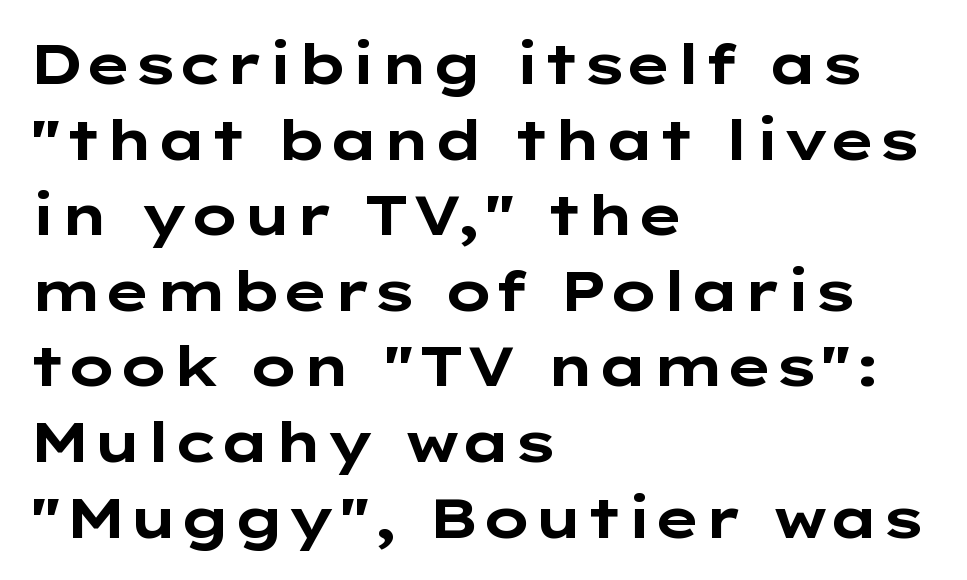
{"serif": "no", "italic": "no", "bold": "yes", "weight": "bold", "width": "wide", "stroke_contrast": "low", "x_height": "medium", "monospaced": "no", "underline": "no", "align": "left", "line_spacing": "normal", "line_spacing_ratio": 1.35, "letter_spacing": "normal", "letter_spacing_em": 0.0, "glyph_px": 56}
